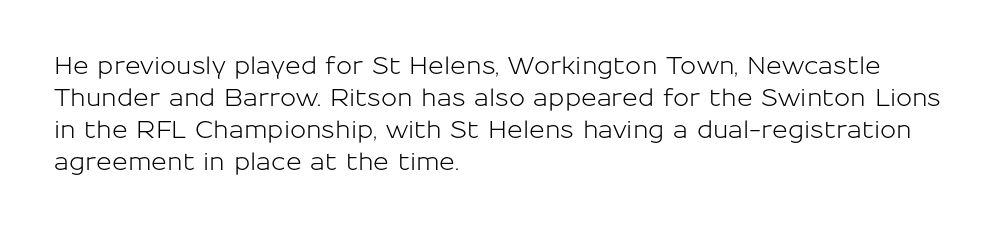
{"italic": "no", "underline": "no", "align": "left", "line_spacing": "normal", "line_spacing_ratio": 1.33, "letter_spacing": "normal", "letter_spacing_em": 0.0, "glyph_px": 24}
